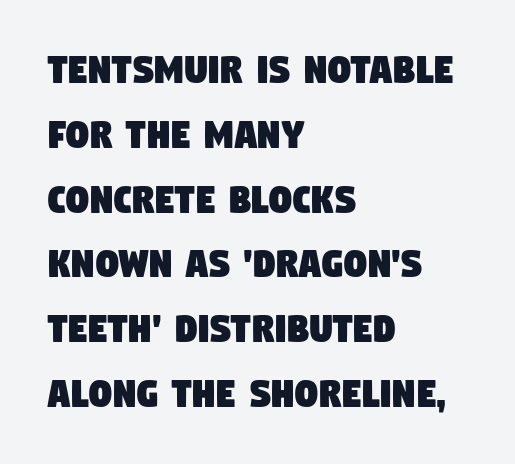
The image shows 45 px condensed sans-serif type; set left-aligned, normal line spacing (1.44x), normal letter spacing, not underlined; low stroke contrast and a large x-height.
